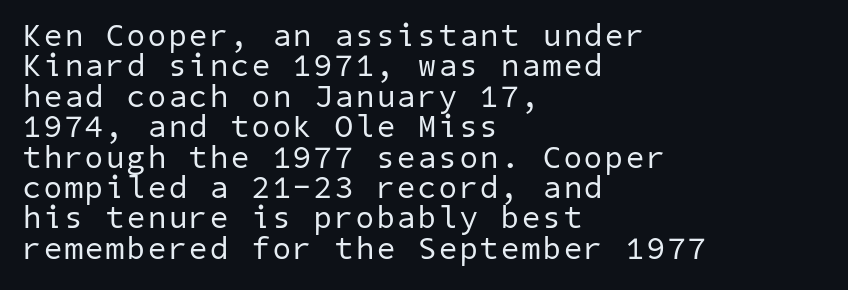
Q: Is the text bold? A: No.
Q: Is the typeface a serif or a sans-serif typeface? A: Sans-serif.
Q: Is the text underlined? A: No.
Q: How is the paragraph aligned? A: Left-aligned.
Q: Is the spacing between lines tight, normal or loose? A: Tight.
Q: Width (condensed, normal, or wide)? A: Normal.
Q: Stroke contrast? A: Low.
Q: x-height? A: Medium.
